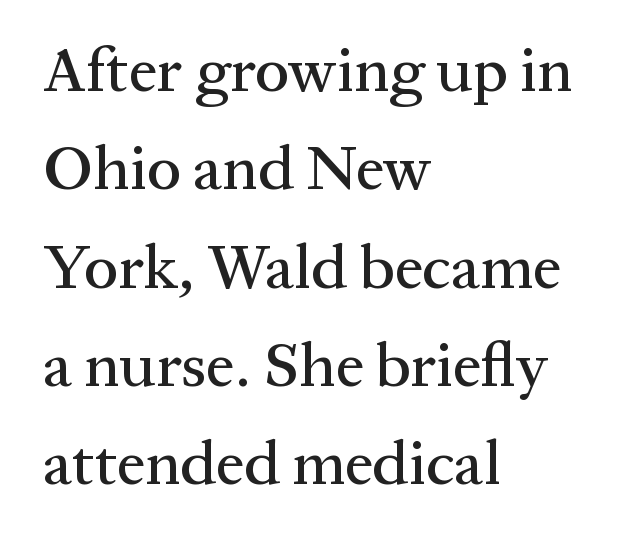
These lines are set flush left with a ragged right edge. This sample has the flowing, uneven cadence of proportional lettering. Here the glyphs are tracked normally, forming tight word shapes. Yep, those are serifs on the letters.
